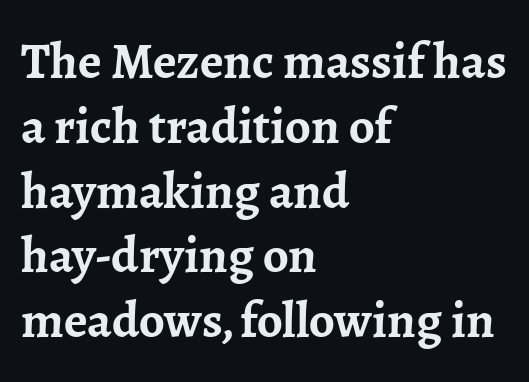
Font category for this specimen: serif. Emphasis by weight is at full strength: bold. The line texture is even and compact thanks to regular tracking. Whoever set this chose a conventional vertical rhythm.
